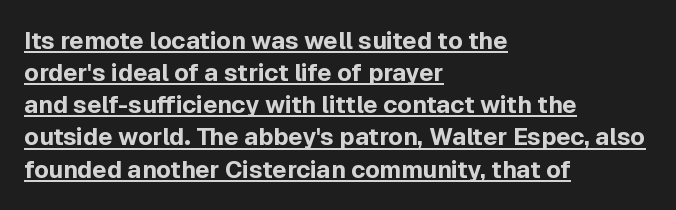
The image shows 24 px bold type, upright; set left-aligned, normal line spacing (1.34x), normal letter spacing, underlined.
